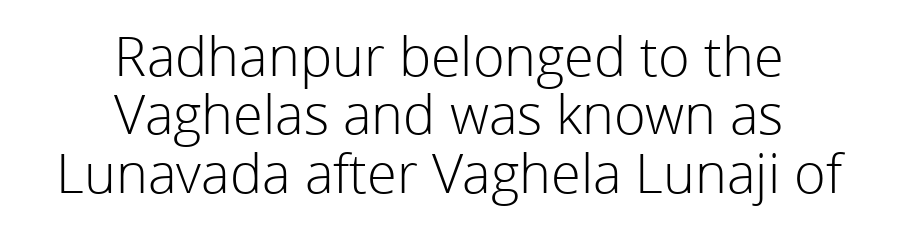
The image shows 54 px light sans-serif type, upright; set centered, tight line spacing (1.08x), normal letter spacing, not underlined; a medium x-height.
